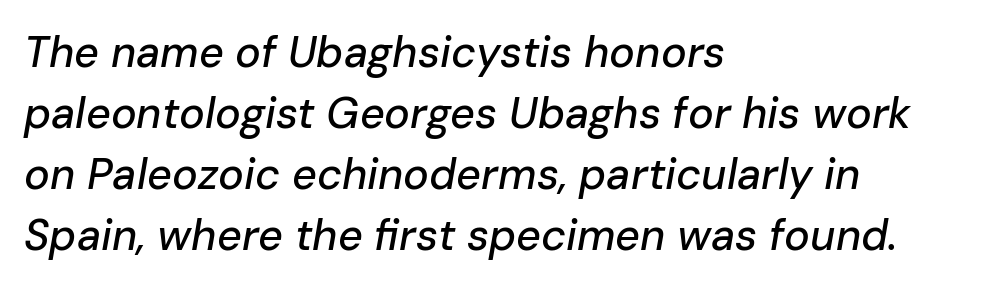
Each line starts at the same left margin while the right side varies. Honestly, the row spacing looks completely unremarkable. If you drew a line through each stem, it would be angled. The rendering uses natural spacing where letterforms have individual widths. The passage shown has conventional tracking throughout. Underlining? Definitely not there.
